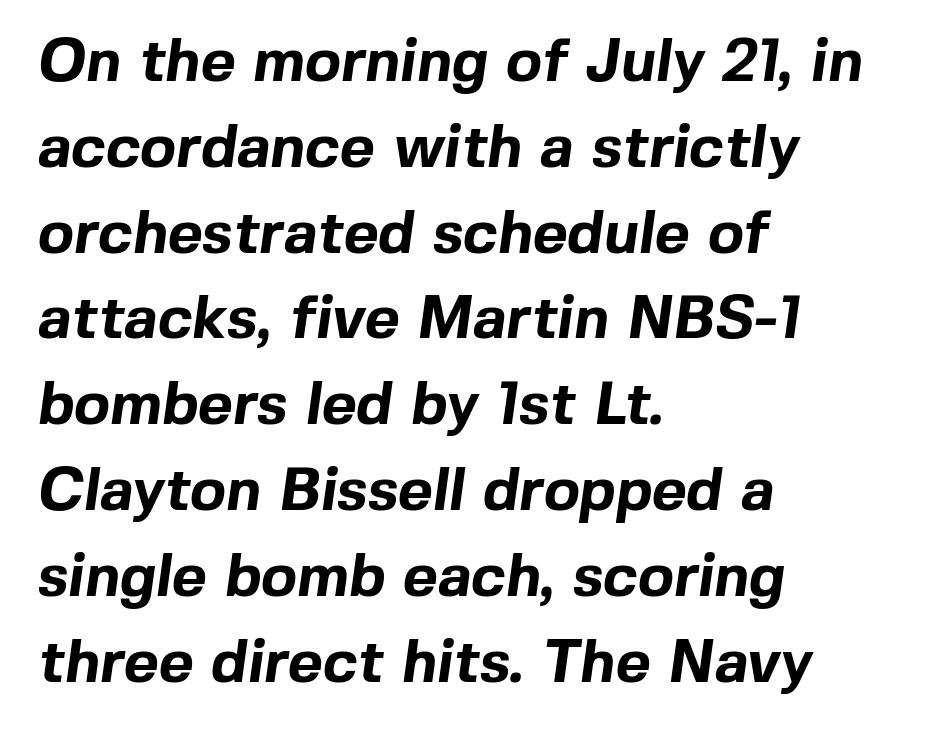
Q: Is the text bold? A: Yes.
Q: Is the typeface a serif or a sans-serif typeface? A: Sans-serif.
Q: Is the text underlined? A: No.
Q: How is the paragraph aligned? A: Left-aligned.
Q: Is the spacing between letters normal or unusually wide? A: Normal.
Q: Is the spacing between lines tight, normal or loose? A: Normal.
Q: Width (condensed, normal, or wide)? A: Normal.
Q: x-height? A: Medium.
Q: Monospaced? A: No.
